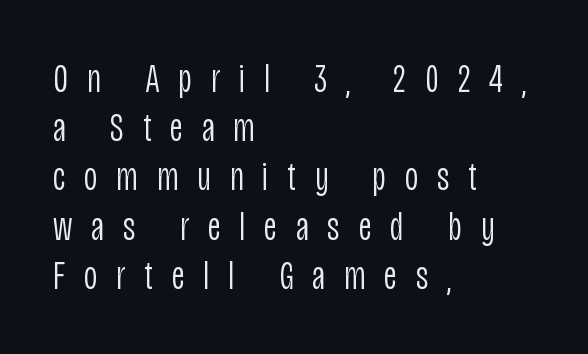
{"serif": "no", "italic": "no", "bold": "no", "weight": "light", "width": "condensed", "stroke_contrast": "low", "x_height": "large", "monospaced": "no", "underline": "no", "align": "left", "line_spacing_ratio": 1.2, "letter_spacing": "wide", "letter_spacing_em": 0.46, "glyph_px": 41}
